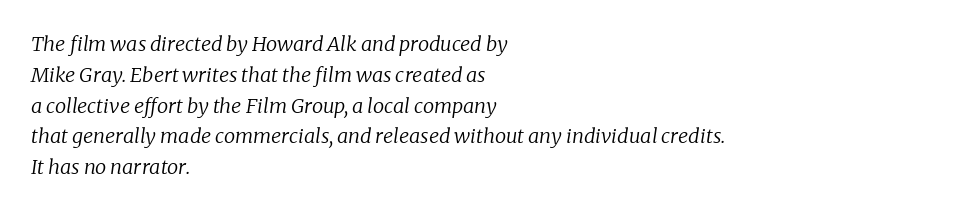
{"italic": "yes", "lean": "right", "slant_degrees": 8, "bold": "no", "underline": "no", "align": "left", "line_spacing": "normal", "line_spacing_ratio": 1.54, "letter_spacing": "normal", "letter_spacing_em": 0.0, "glyph_px": 20}
